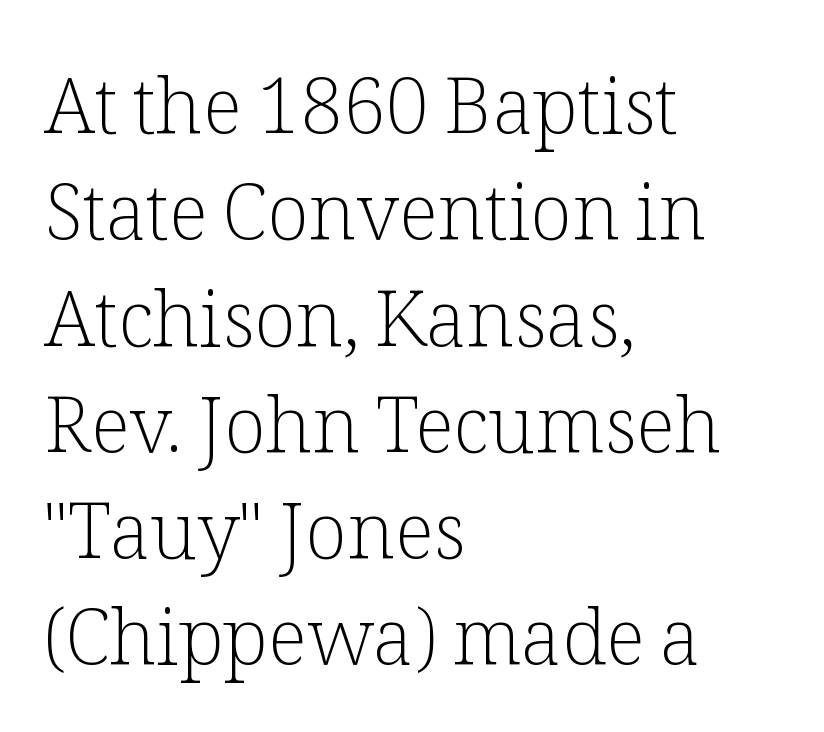
The image shows 77 px light serif type, upright; set left-aligned, normal line spacing (1.38x), normal letter spacing, not underlined; low stroke contrast and a medium x-height.
